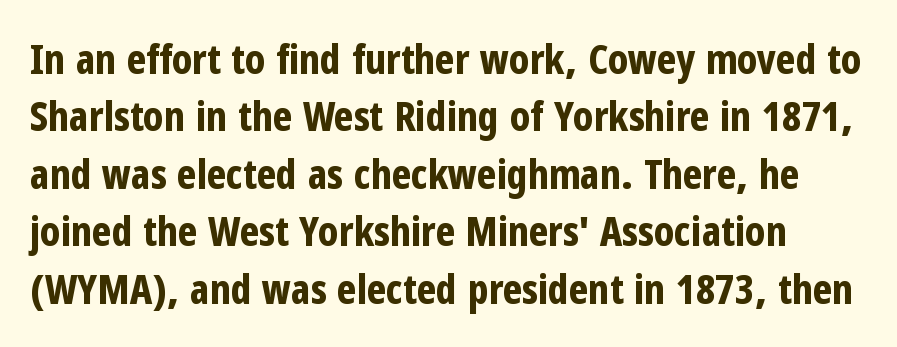
Characters follow at the spacing the type designer built in. Leading: standard. Anything drawn beneath the words? Only blank space. Ascenders rise straight up at ninety degrees. The letters carry no serifs — their stems end cleanly without finishing strokes.
